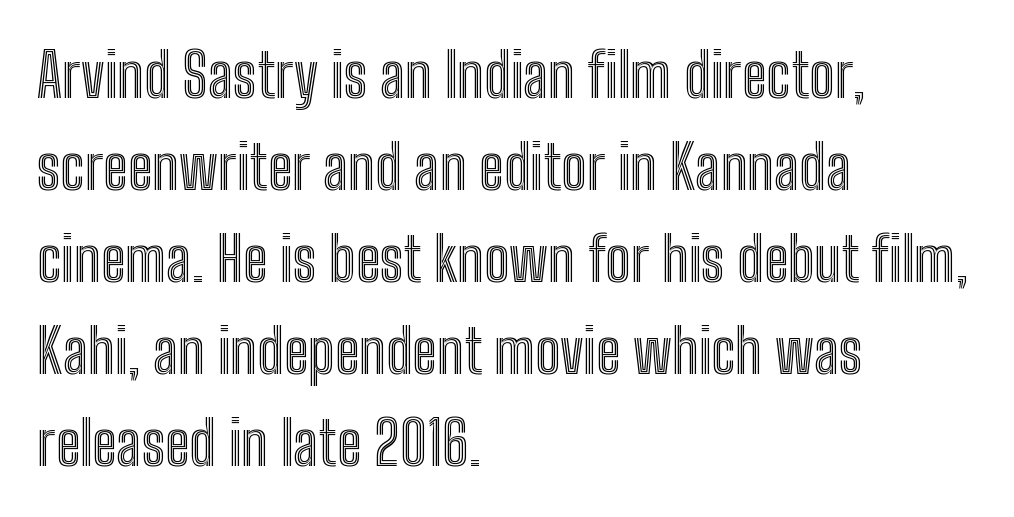
The image shows 61 px condensed type, upright; set left-aligned, normal line spacing (1.51x), normal letter spacing, not underlined; a medium x-height.
